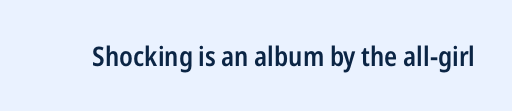
{"italic": "no", "bold": "semi", "underline": "no", "letter_spacing": "normal", "letter_spacing_em": 0.0, "glyph_px": 27}
